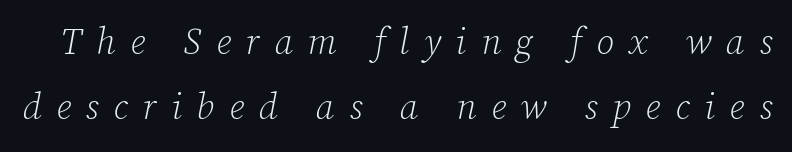
Q: Is the text bold? A: No.
Q: Is the text italic (slanted)? A: Yes, it leans right by about 12 degrees.
Q: Is the typeface a serif or a sans-serif typeface? A: Serif.
Q: Is the text underlined? A: No.
Q: Is the spacing between letters normal or unusually wide? A: Unusually wide.
Q: Width (condensed, normal, or wide)? A: Normal.
Q: Stroke contrast? A: Low.
Q: x-height? A: Medium.
Q: Monospaced? A: No.
